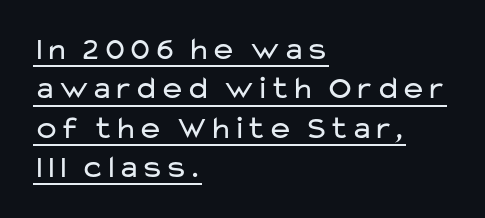
The image shows 32 px regular-weight, wide sans-serif type, upright; set left-aligned, line spacing 1.23x, normal letter spacing, underlined; low stroke contrast and a medium x-height.
